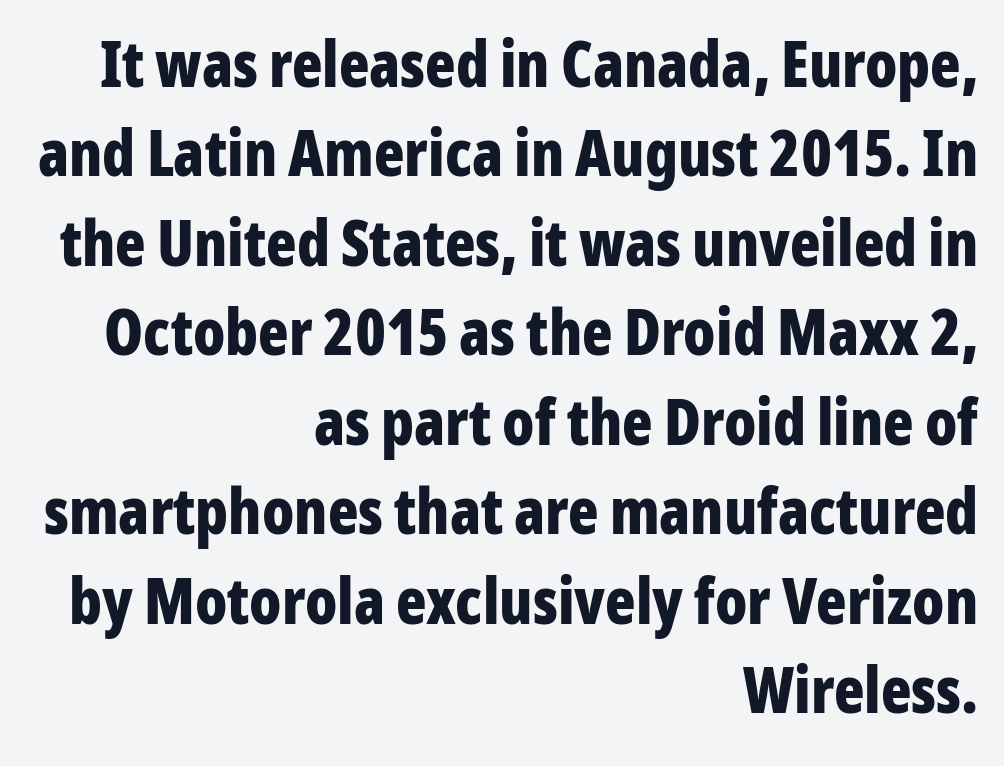
{"serif": "no", "italic": "no", "bold": "yes", "weight": "bold", "width": "condensed", "stroke_contrast": "low", "x_height": "medium", "monospaced": "no", "underline": "no", "align": "right", "line_spacing": "normal", "line_spacing_ratio": 1.42, "letter_spacing": "normal", "letter_spacing_em": 0.0, "glyph_px": 63}
